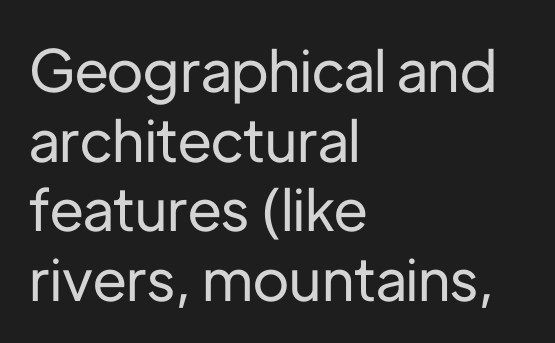
The image shows 58 px sans-serif type, upright; set left-aligned, line spacing 1.2x, normal letter spacing, not underlined; low stroke contrast and a medium x-height.
